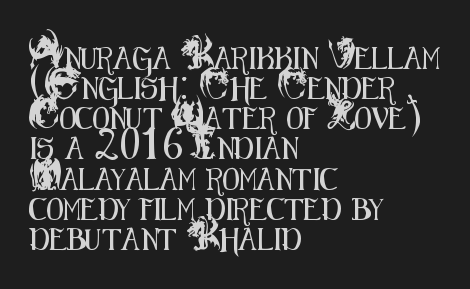
Q: Is the text italic (slanted)? A: No, it is upright.
Q: Is the text underlined? A: No.
Q: How is the paragraph aligned? A: Left-aligned.
Q: Is the spacing between letters normal or unusually wide? A: Normal.
Q: Is the spacing between lines tight, normal or loose? A: Normal.
